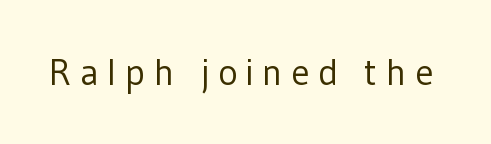
The rendering uses natural spacing where letterforms have individual widths. The lettering holds an erect, upright posture throughout. Caption: expanded tracking, letters set apart. The strokes carry an ordinary text weight at most. Are there feet on the stems? There aren't — it's a sans.
